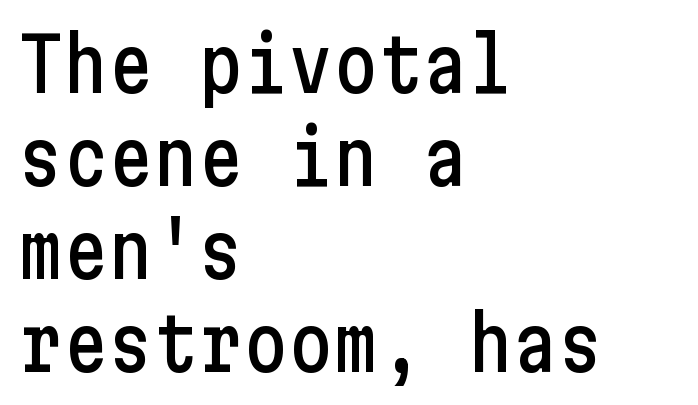
The image shows 75 px condensed sans-serif type, upright; set left-aligned, line spacing 1.24x, normal letter spacing, not underlined; low stroke contrast and a medium x-height.
